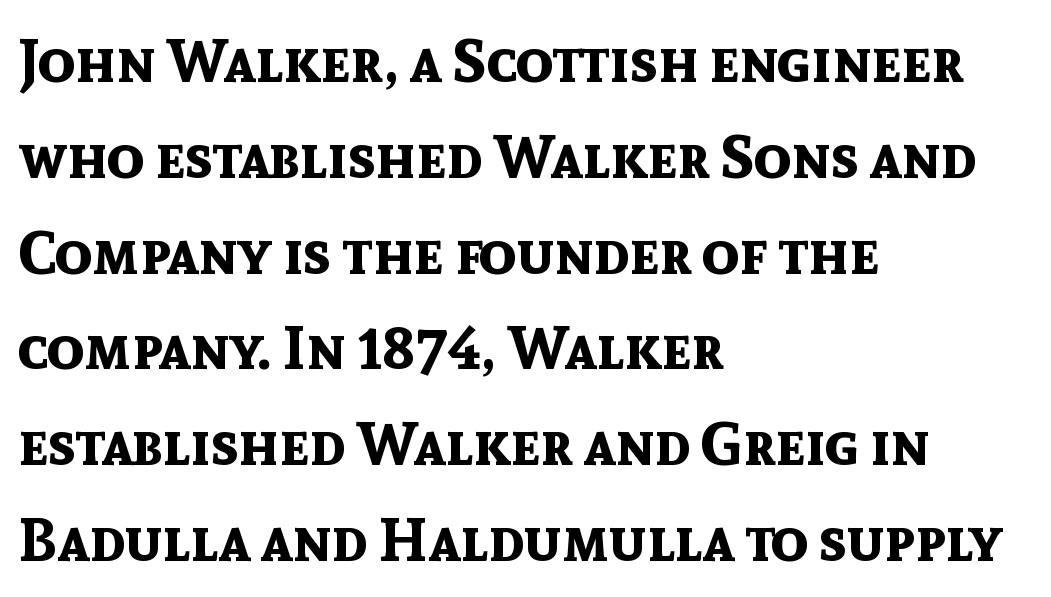
{"serif": "no", "italic": "no", "bold": "yes", "weight": "bold", "width": "normal", "x_height": "medium", "monospaced": "no", "underline": "no", "align": "left", "line_spacing": "normal", "line_spacing_ratio": 1.57, "letter_spacing": "normal", "letter_spacing_em": 0.0, "glyph_px": 61}
